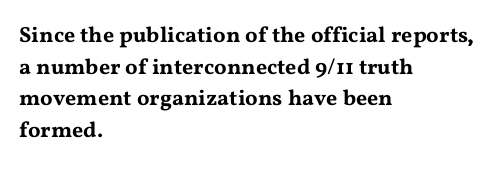
The image shows 22 px text type, upright; set left-aligned, normal line spacing (1.44x), normal letter spacing, not underlined.
